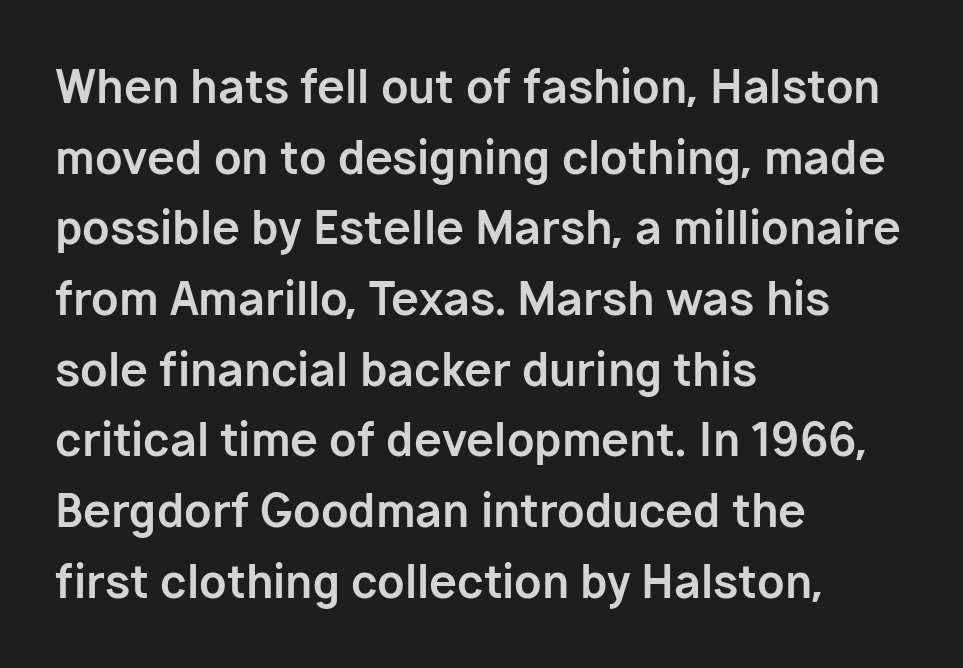
{"serif": "no", "italic": "no", "bold": "yes", "weight": "bold", "width": "normal", "stroke_contrast": "low", "x_height": "medium", "monospaced": "no", "underline": "no", "align": "left", "line_spacing": "normal", "line_spacing_ratio": 1.57, "letter_spacing": "normal", "letter_spacing_em": 0.0, "glyph_px": 45}
